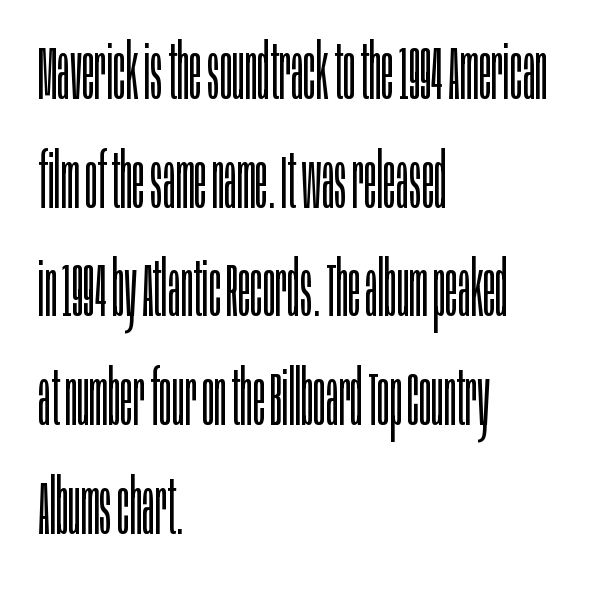
{"serif": "no", "italic": "no", "bold": "no", "weight": "light", "width": "condensed", "stroke_contrast": "low", "x_height": "large", "monospaced": "no", "underline": "no", "align": "left", "line_spacing": "normal", "line_spacing_ratio": 1.43, "letter_spacing": "normal", "letter_spacing_em": 0.0, "glyph_px": 76}
